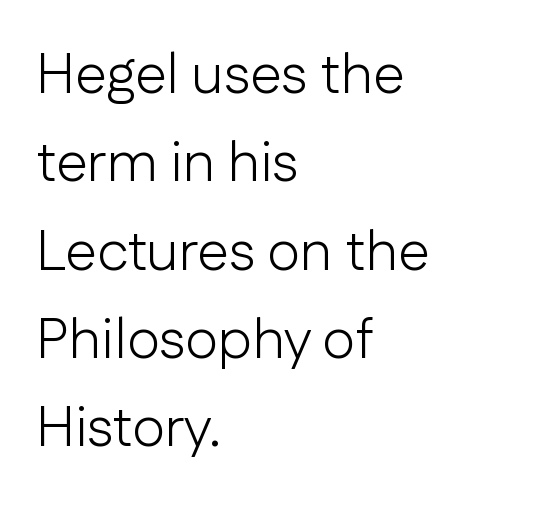
Q: Is the text bold? A: No.
Q: Is the text italic (slanted)? A: No, it is upright.
Q: Is the typeface a serif or a sans-serif typeface? A: Sans-serif.
Q: Is the text underlined? A: No.
Q: How is the paragraph aligned? A: Left-aligned.
Q: Is the spacing between letters normal or unusually wide? A: Normal.
Q: Is the spacing between lines tight, normal or loose? A: Normal.
Q: Width (condensed, normal, or wide)? A: Normal.
Q: Stroke contrast? A: Low.
Q: x-height? A: Medium.
Q: Monospaced? A: No.
